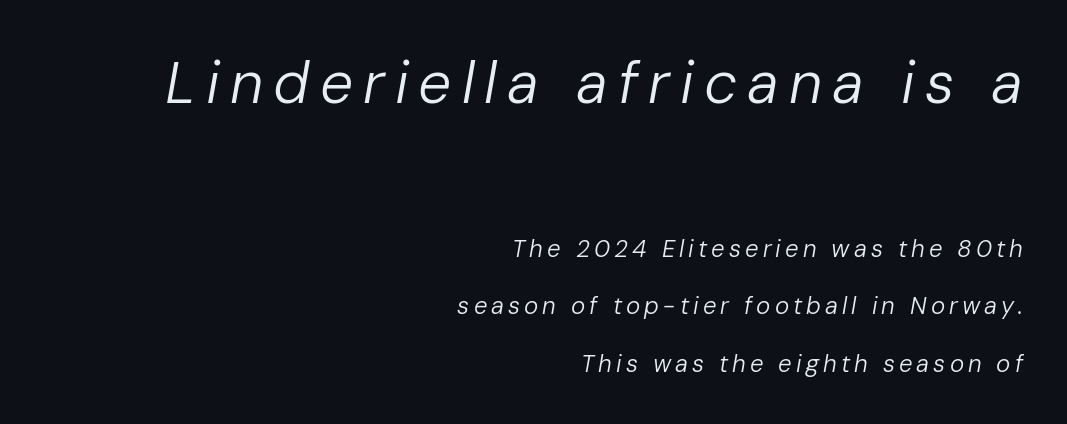
{"italic": "yes", "lean": "right", "slant_degrees": 10, "bold": "no", "weight": "regular", "width": "normal", "stroke_contrast": "low", "x_height": "medium", "monospaced": "no", "underline": "no", "align": "right", "line_spacing": "loose", "line_spacing_ratio": 2.4, "larger_block": "first", "size_ratio": 2.46, "glyph_px": 59}
